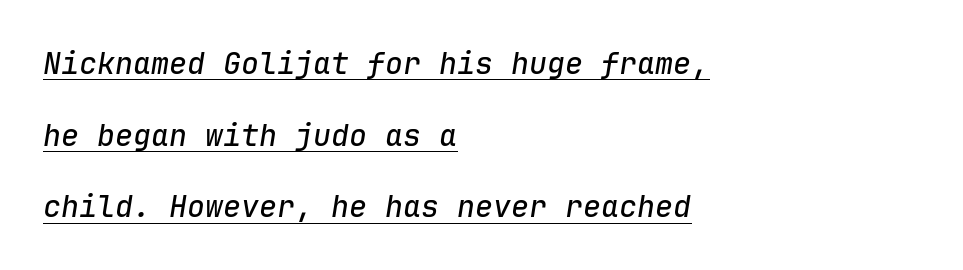
This sample has the even, mechanical cadence of fixed-width lettering. Spacing between characters is what you'd get straight out of the box. These lines were composed using italics. These lines stack with their left ends in a neat column. Vertical spacing — loose.
